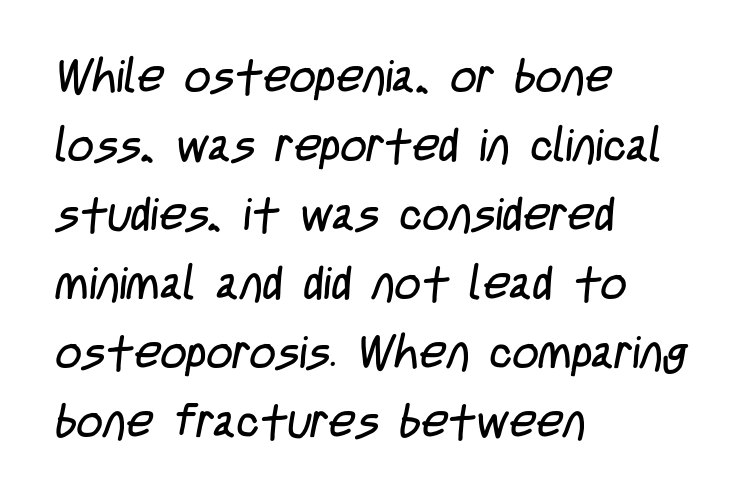
The image shows 46 px regular-weight, condensed sans-serif type; set left-aligned, normal line spacing (1.5x), normal letter spacing, not underlined; low stroke contrast and a large x-height.
